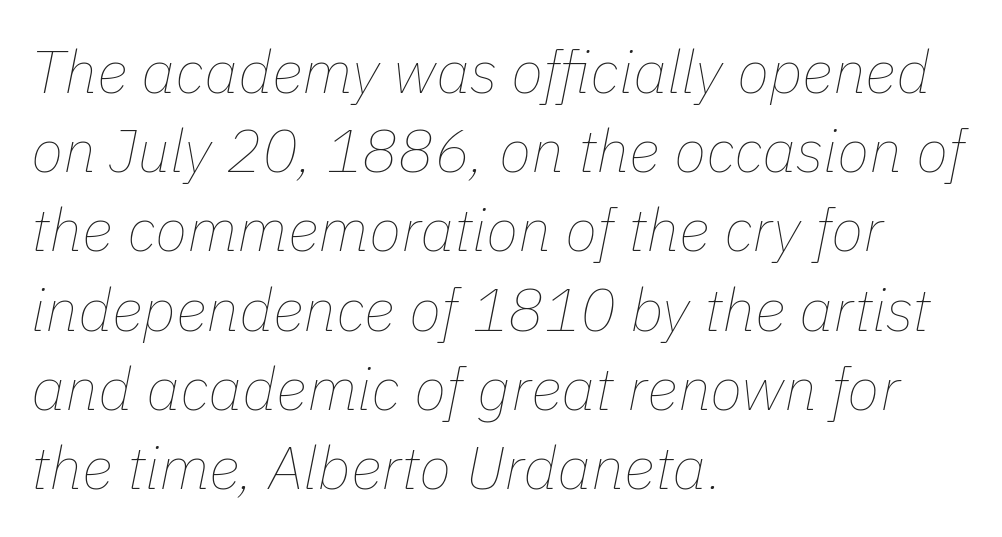
A typesetter would mark this as italic. Leading: standard. The lines in this sample share a left origin and differ only in where they stop. The characters are drawn with everyday or finer stroke widths.
